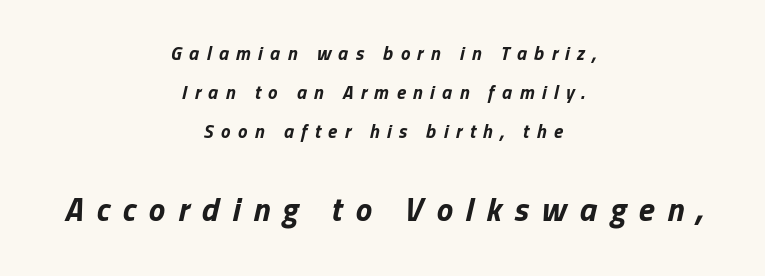
The image shows 33 px bold type, italic (leaning right); set centered, loose line spacing (2.05x), unusually wide letter spacing (+0.39 em), not underlined; the second (bottom) block is 1.74x larger; low stroke contrast and a medium x-height.
